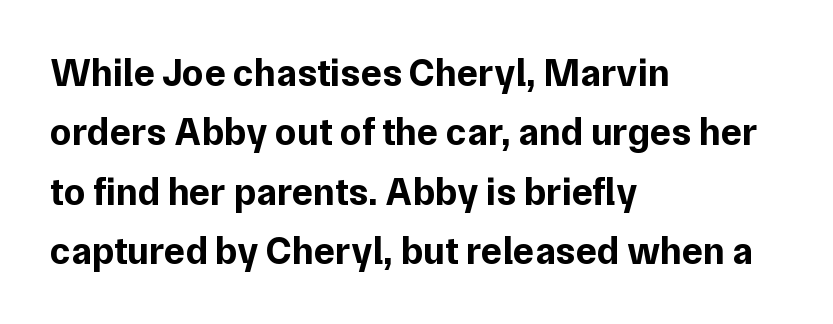
Q: Is the text bold? A: Yes.
Q: Is the text italic (slanted)? A: No, it is upright.
Q: Is the typeface a serif or a sans-serif typeface? A: Sans-serif.
Q: Is the text underlined? A: No.
Q: How is the paragraph aligned? A: Left-aligned.
Q: Is the spacing between letters normal or unusually wide? A: Normal.
Q: Is the spacing between lines tight, normal or loose? A: Normal.
Q: Width (condensed, normal, or wide)? A: Normal.
Q: Stroke contrast? A: Low.
Q: x-height? A: Medium.
Q: Monospaced? A: No.
